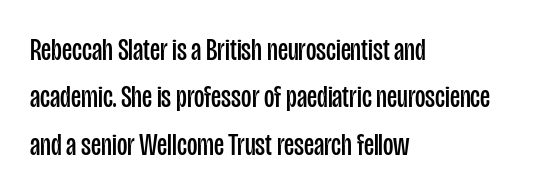
Q: Is the text bold? A: No.
Q: Is the text italic (slanted)? A: No, it is upright.
Q: Is the typeface a serif or a sans-serif typeface? A: Sans-serif.
Q: Is the text underlined? A: No.
Q: How is the paragraph aligned? A: Left-aligned.
Q: Is the spacing between letters normal or unusually wide? A: Normal.
Q: Is the spacing between lines tight, normal or loose? A: Normal.
Q: Width (condensed, normal, or wide)? A: Condensed.
Q: Stroke contrast? A: Low.
Q: x-height? A: Large.
Q: Monospaced? A: No.
